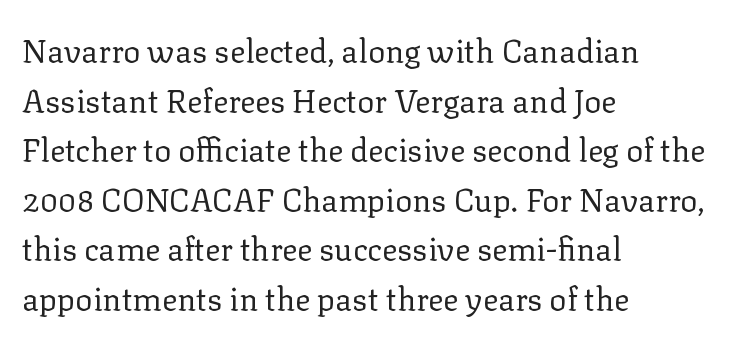
The image shows 32 px regular-weight serif type, upright; set left-aligned, normal line spacing (1.55x), normal letter spacing, not underlined; low stroke contrast and a medium x-height.
